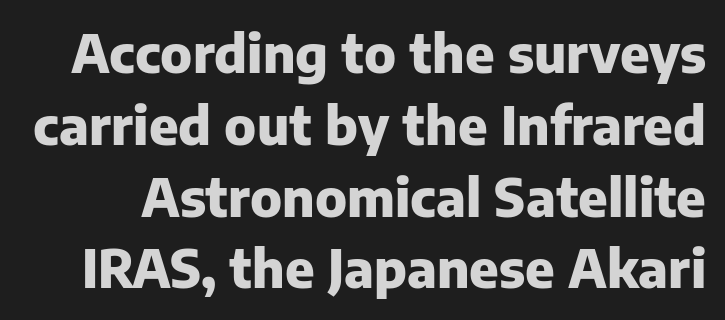
Q: Is the text bold? A: Yes.
Q: Is the text italic (slanted)? A: No, it is upright.
Q: Is the typeface a serif or a sans-serif typeface? A: Sans-serif.
Q: Is the text underlined? A: No.
Q: Is the spacing between letters normal or unusually wide? A: Normal.
Q: Is the spacing between lines tight, normal or loose? A: Normal.
Q: Width (condensed, normal, or wide)? A: Normal.
Q: Stroke contrast? A: Low.
Q: x-height? A: Medium.
Q: Monospaced? A: No.
